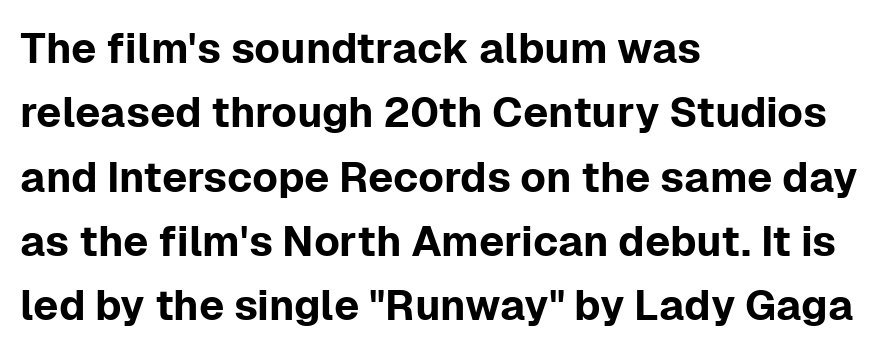
Underline: absent. Is the letter spacing exaggerated? No — it looks like the ordinary default. The line-height multiplier appears to be the usual default. Line beginnings align vertically; line endings do not. Letterform terminals end flat and unadorned throughout the passage. Upright lettering throughout.
